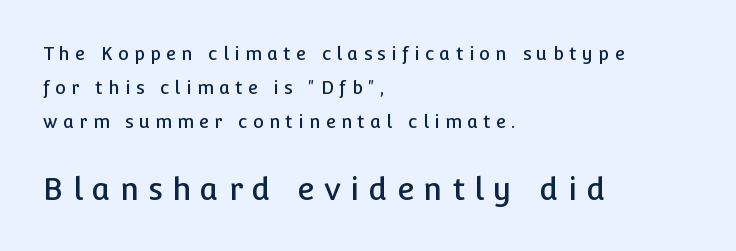
Q: Is the text italic (slanted)? A: No, it is upright.
Q: Is the typeface a serif or a sans-serif typeface? A: Sans-serif.
Q: Is the text underlined? A: No.
Q: How is the paragraph aligned? A: Left-aligned.
Q: Is the spacing between letters normal or unusually wide? A: Unusually wide.
Q: Which block of text is set in a larger size, the first (top) or the second (bottom)? A: The second (bottom) one.
Q: Width (condensed, normal, or wide)? A: Normal.
Q: Stroke contrast? A: Low.
Q: x-height? A: Medium.
Q: Monospaced? A: No.
